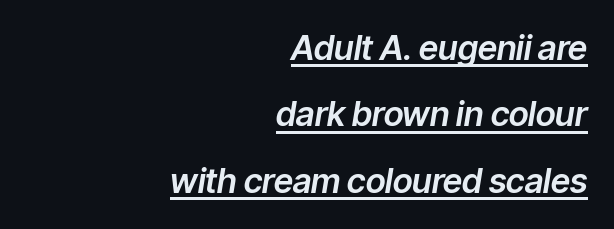
{"italic": "yes", "lean": "right", "slant_degrees": 9, "width": "normal", "stroke_contrast": "low", "x_height": "medium", "monospaced": "no", "underline": "yes", "align": "right", "line_spacing": "loose", "line_spacing_ratio": 1.95, "letter_spacing": "normal", "letter_spacing_em": 0.0, "glyph_px": 34}
